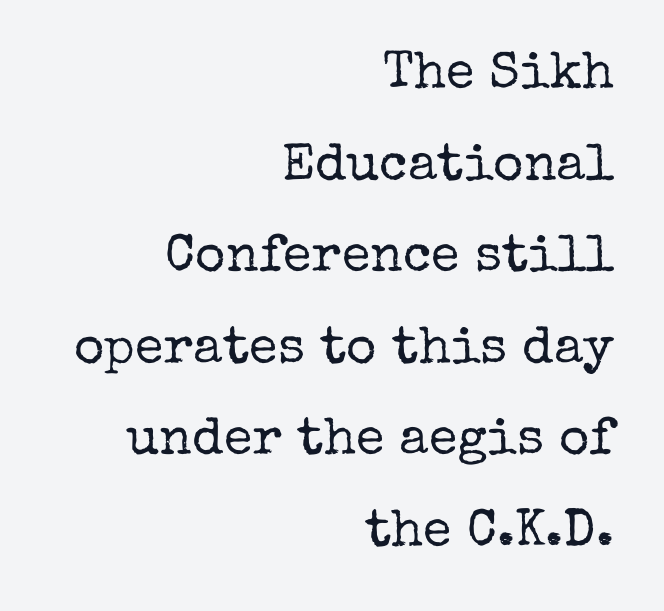
{"serif": "yes", "italic": "no", "bold": "no", "weight": "regular", "width": "normal", "stroke_contrast": "low", "x_height": "medium", "monospaced": "no", "underline": "no", "align": "right", "line_spacing_ratio": 1.76, "letter_spacing": "normal", "letter_spacing_em": 0.0, "glyph_px": 52}
